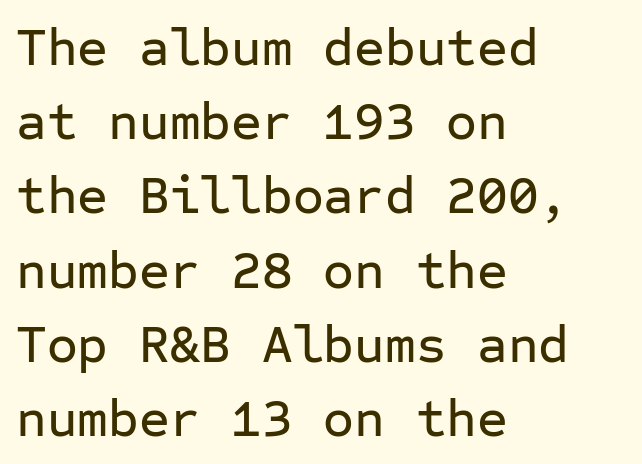
Q: Is the text italic (slanted)? A: No, it is upright.
Q: Is the typeface a serif or a sans-serif typeface? A: Sans-serif.
Q: Is the text underlined? A: No.
Q: How is the paragraph aligned? A: Left-aligned.
Q: Is the spacing between letters normal or unusually wide? A: Normal.
Q: Is the spacing between lines tight, normal or loose? A: Normal.
Q: Width (condensed, normal, or wide)? A: Normal.
Q: Stroke contrast? A: Low.
Q: x-height? A: Medium.
Q: Monospaced? A: Yes.
